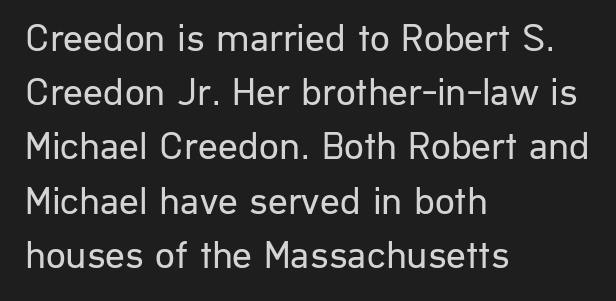
The image shows 39 px regular-weight sans-serif type, upright; set left-aligned, normal line spacing (1.39x), normal letter spacing, not underlined; low stroke contrast and a medium x-height.
